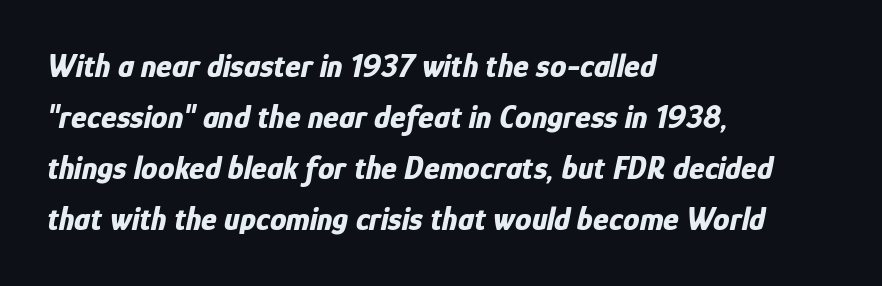
{"italic": "yes", "lean": "right", "slant_degrees": 12, "bold": "yes", "weight": "bold", "width": "condensed", "stroke_contrast": "low", "x_height": "medium", "monospaced": "no", "underline": "no", "align": "left", "line_spacing": "normal", "line_spacing_ratio": 1.55, "letter_spacing": "normal", "letter_spacing_em": 0.0, "glyph_px": 33}
